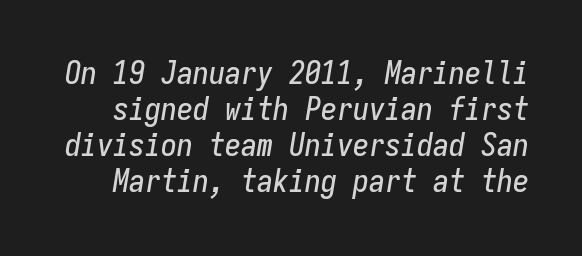
The image shows 32 px condensed type, italic (leaning right), monospaced; set tight line spacing (1.13x), normal letter spacing, not underlined; low stroke contrast and a medium x-height.
